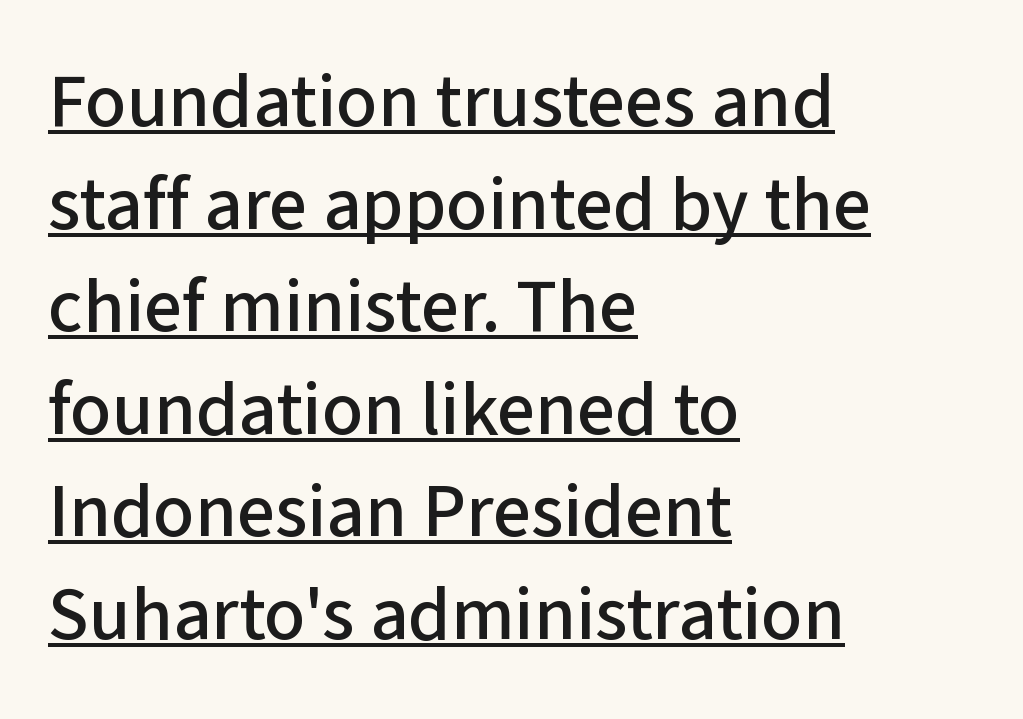
A typesetter would label this face a sans. Is there much room between lines? A standard amount, neither cramped nor airy. This rendering features underlined lettering. Spacing between characters is what you'd get straight out of the box.
